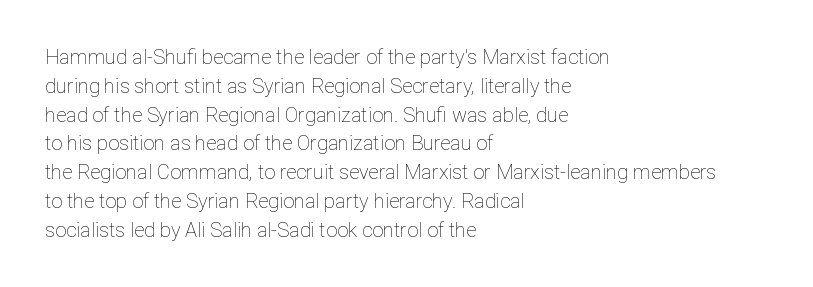
Vertical strokes here are truly vertical. The typesetting does not lean heavy: it is not bold. These lines keep a tight, regular rhythm from letter to letter. Anything drawn beneath the words? Only blank space. The designer left line spacing at the default. Caption: multi-line text, flush left, ragged right.
